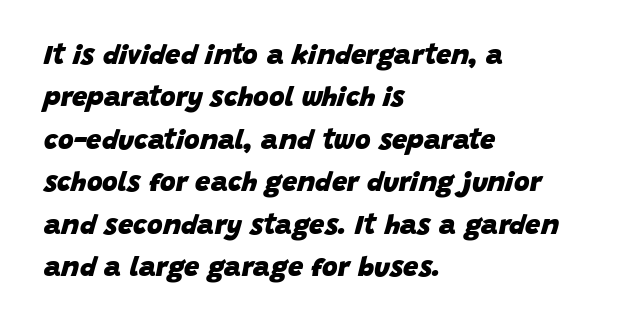
{"italic": "yes", "lean": "right", "slant_degrees": 15, "bold": "yes", "underline": "no", "align": "left", "line_spacing": "normal", "line_spacing_ratio": 1.57, "letter_spacing": "normal", "letter_spacing_em": 0.0, "glyph_px": 27}
